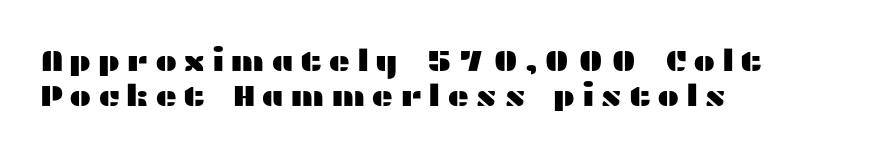
{"serif": "no", "italic": "no", "width": "wide", "stroke_contrast": "medium", "x_height": "medium", "monospaced": "no", "underline": "no", "align": "left", "line_spacing_ratio": 1.18, "letter_spacing": "wide", "letter_spacing_em": 0.2, "glyph_px": 30}
